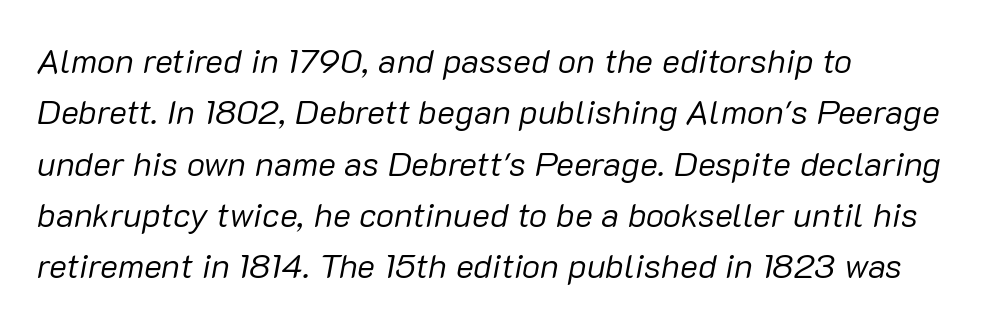
Q: Is the text bold? A: No.
Q: Is the text italic (slanted)? A: Yes, it leans right by about 10 degrees.
Q: Is the text underlined? A: No.
Q: How is the paragraph aligned? A: Left-aligned.
Q: Is the spacing between letters normal or unusually wide? A: Normal.
Q: Is the spacing between lines tight, normal or loose? A: Normal.
Q: Width (condensed, normal, or wide)? A: Normal.
Q: Stroke contrast? A: Low.
Q: x-height? A: Medium.
Q: Monospaced? A: No.
